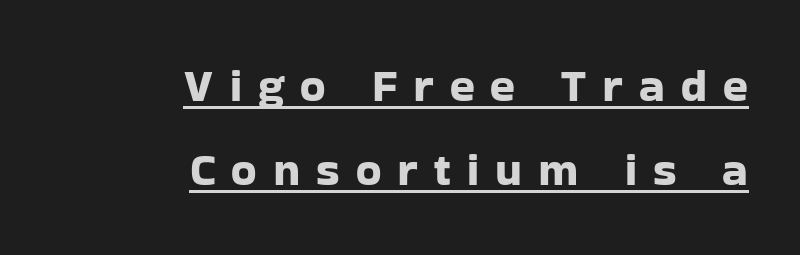
Line ends are locked; line starts wander. Spacing verdict: proportional, widths tailored to each character. Decoration check: the copy is underlined. Letter spacing: wide. Examine the stroke ends and you'll find no serifs.
